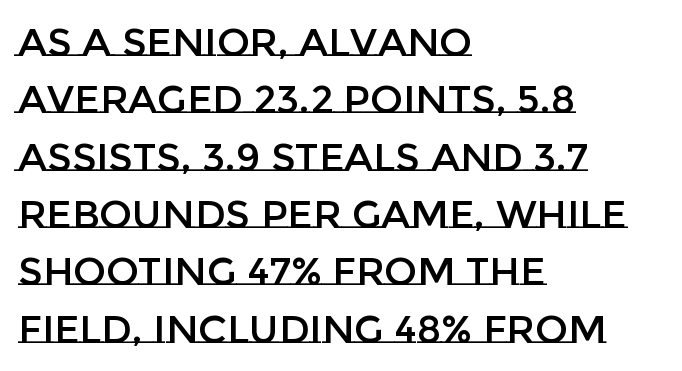
The image shows 39 px text type, upright; set left-aligned, normal line spacing (1.47x), normal letter spacing, not underlined; low stroke contrast and a large x-height.
